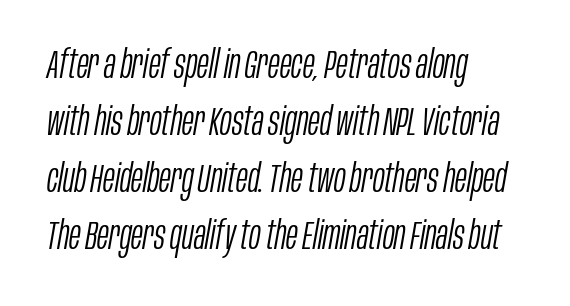
Q: Is the text bold? A: No.
Q: Is the text italic (slanted)? A: Yes, it leans right by about 10 degrees.
Q: Is the text underlined? A: No.
Q: How is the paragraph aligned? A: Left-aligned.
Q: Is the spacing between letters normal or unusually wide? A: Normal.
Q: Is the spacing between lines tight, normal or loose? A: Normal.
Q: Width (condensed, normal, or wide)? A: Condensed.
Q: Stroke contrast? A: Low.
Q: x-height? A: Large.
Q: Monospaced? A: No.
